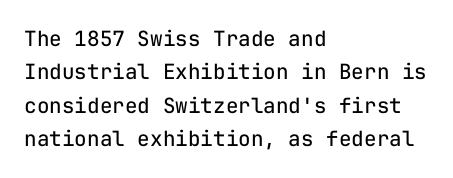
{"italic": "no", "bold": "no", "underline": "no", "align": "left", "line_spacing": "normal", "line_spacing_ratio": 1.59, "letter_spacing": "normal", "letter_spacing_em": 0.0, "glyph_px": 21}
